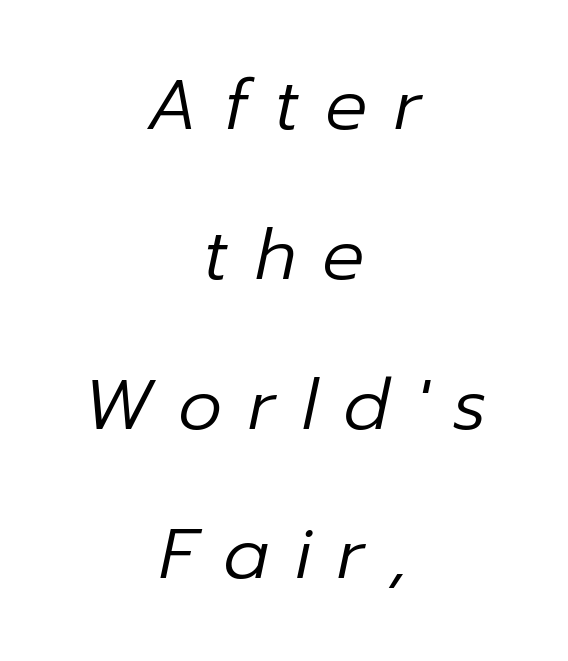
Q: Is the text bold? A: No.
Q: Is the text italic (slanted)? A: Yes, it leans right by about 12 degrees.
Q: Is the text underlined? A: No.
Q: How is the paragraph aligned? A: Centered.
Q: Is the spacing between letters normal or unusually wide? A: Unusually wide.
Q: Is the spacing between lines tight, normal or loose? A: Loose.
Q: Width (condensed, normal, or wide)? A: Normal.
Q: Stroke contrast? A: Low.
Q: x-height? A: Medium.
Q: Monospaced? A: No.
